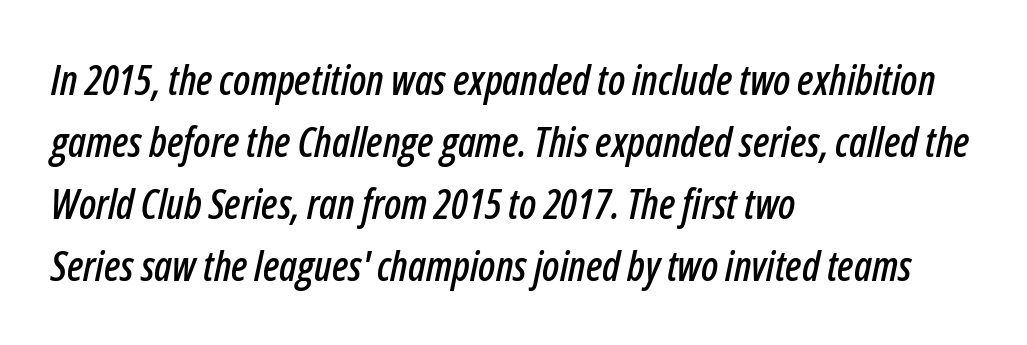
{"italic": "yes", "lean": "right", "slant_degrees": 12, "width": "condensed", "stroke_contrast": "low", "x_height": "medium", "monospaced": "no", "underline": "no", "align": "left", "line_spacing": "normal", "line_spacing_ratio": 1.51, "letter_spacing": "normal", "letter_spacing_em": 0.0, "glyph_px": 41}
